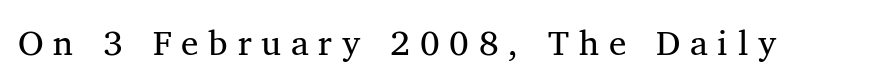
Q: Is the text italic (slanted)? A: No, it is upright.
Q: Is the typeface a serif or a sans-serif typeface? A: Serif.
Q: Is the text underlined? A: No.
Q: Is the spacing between letters normal or unusually wide? A: Unusually wide.
Q: Width (condensed, normal, or wide)? A: Normal.
Q: Stroke contrast? A: Medium.
Q: x-height? A: Medium.
Q: Monospaced? A: No.
